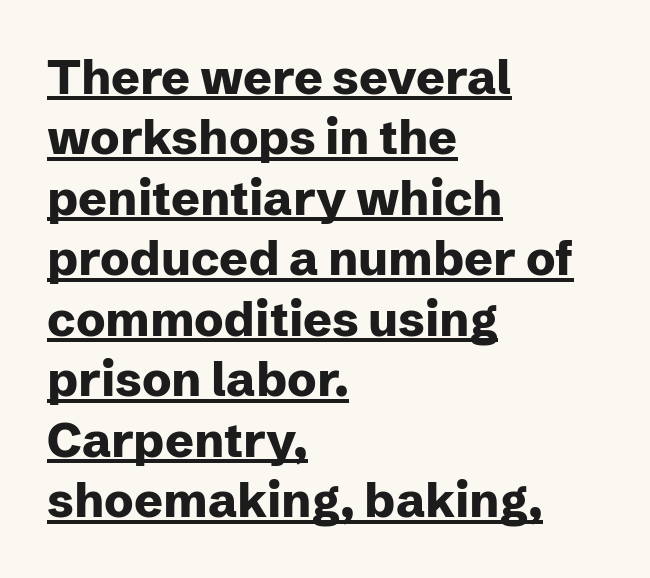
Q: Is the text bold? A: Yes.
Q: Is the text italic (slanted)? A: No, it is upright.
Q: Is the typeface a serif or a sans-serif typeface? A: Sans-serif.
Q: Is the text underlined? A: Yes.
Q: How is the paragraph aligned? A: Left-aligned.
Q: Is the spacing between letters normal or unusually wide? A: Normal.
Q: Is the spacing between lines tight, normal or loose? A: Normal.
Q: Width (condensed, normal, or wide)? A: Normal.
Q: Stroke contrast? A: Low.
Q: x-height? A: Medium.
Q: Monospaced? A: No.
